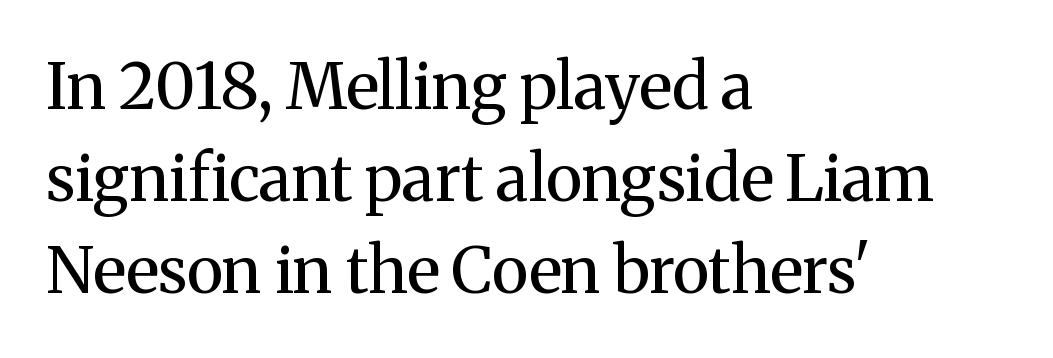
Q: Is the text bold? A: No.
Q: Is the text italic (slanted)? A: No, it is upright.
Q: Is the typeface a serif or a sans-serif typeface? A: Serif.
Q: Is the text underlined? A: No.
Q: How is the paragraph aligned? A: Left-aligned.
Q: Is the spacing between letters normal or unusually wide? A: Normal.
Q: Is the spacing between lines tight, normal or loose? A: Normal.
Q: Width (condensed, normal, or wide)? A: Normal.
Q: Stroke contrast? A: Medium.
Q: x-height? A: Medium.
Q: Monospaced? A: No.
